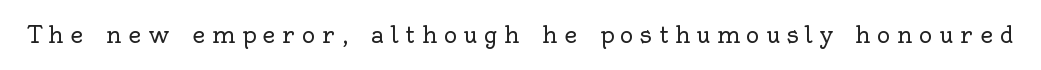
{"italic": "no", "bold": "no", "underline": "no", "letter_spacing": "wide", "letter_spacing_em": 0.29, "glyph_px": 23}
